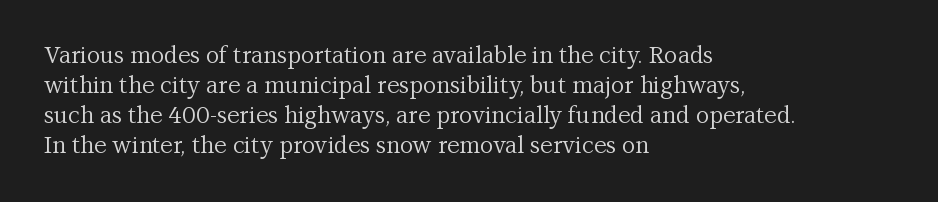
The image shows 23 px text type, upright; set left-aligned, normal line spacing (1.3x), normal letter spacing, not underlined.
